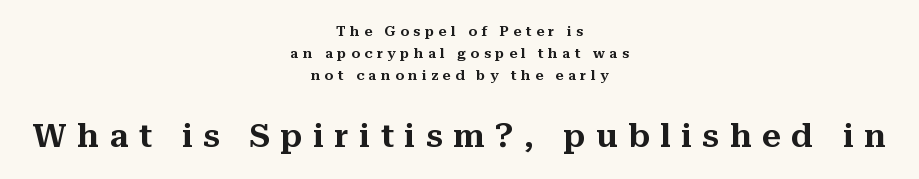
The image shows 33 px serif type, upright; set centered, normal line spacing (1.58x), unusually wide letter spacing (+0.32 em), not underlined; the second (bottom) block is 2.36x larger; medium stroke contrast and a medium x-height.
